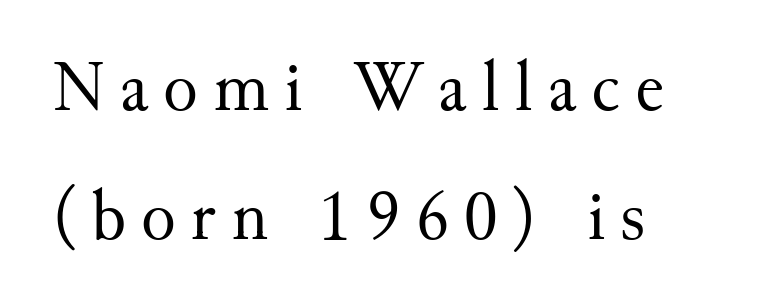
Anything drawn beneath the words? Only blank space. The face used here is proportionally spaced, like ordinary book or web type. Unlike a clean sans, this face finishes its strokes with serifs. Characters follow at a spacing far wider than the type designer built in.
